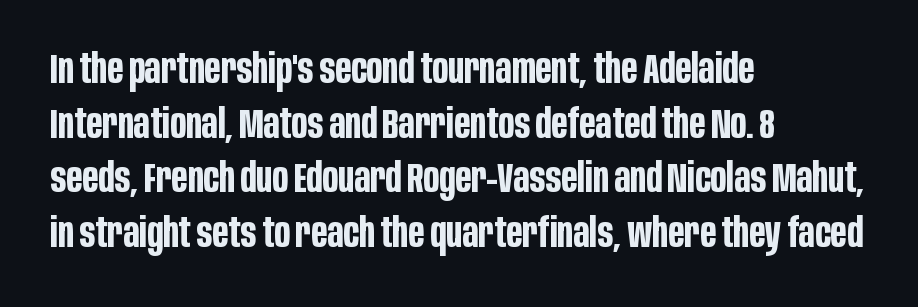
Horizontally, the lines are justified to the leading edge only. What stands out about the letter spacing? Nothing — it is the standard amount. The letters carry no serifs — their stems end cleanly without finishing strokes. How heavy is the stroke? Heavy — this is a bold. The vertical gap from one line to the next is medium.
